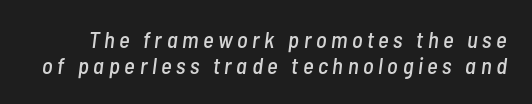
Yep, that's italic — everything's leaning. Plain, unruled lines of type. Students, note that the glyphs here are deliberately spaced far apart. Successive baselines arrive quickly, one right under another.
